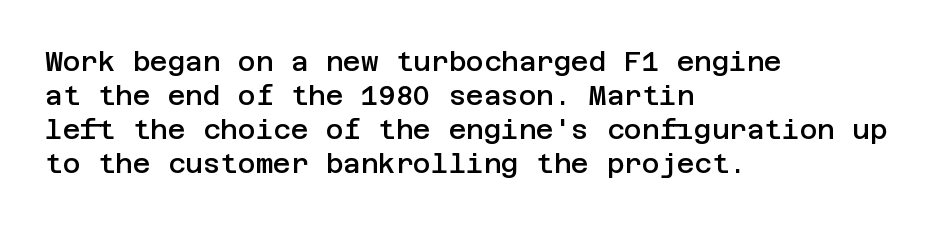
The image shows 27 px text type, upright; set left-aligned, normal line spacing (1.26x), normal letter spacing, not underlined.
